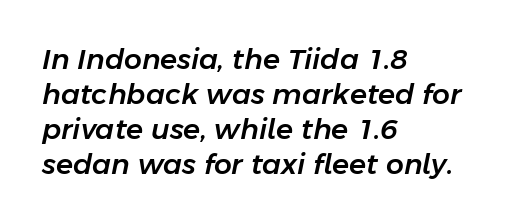
The face used here is rendered with its standard letterfit. Lines of text with bare space underneath. Rendered with sloped, italic letterforms. This block has exactly the height ordinary leading produces. The passage is arranged the way most books set body copy — flush left. Proportional: the letters do not fall into vertical columns.
